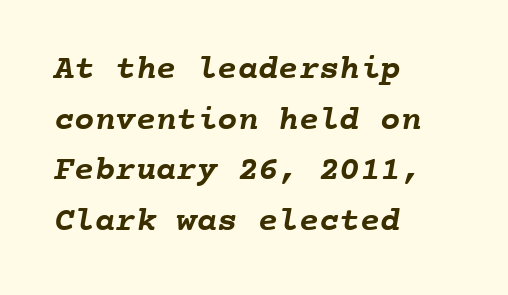
The image shows 34 px semibold type, monospaced; set left-aligned, normal line spacing (1.49x), normal letter spacing, not underlined; low stroke contrast and a medium x-height.
